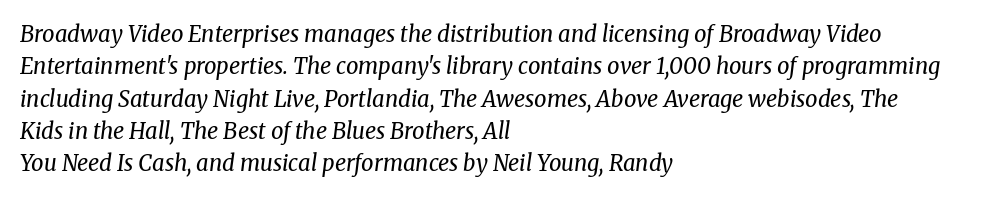
{"italic": "yes", "lean": "right", "slant_degrees": 8, "bold": "no", "underline": "no", "align": "left", "line_spacing": "normal", "line_spacing_ratio": 1.47, "letter_spacing": "normal", "letter_spacing_em": 0.0, "glyph_px": 22}
